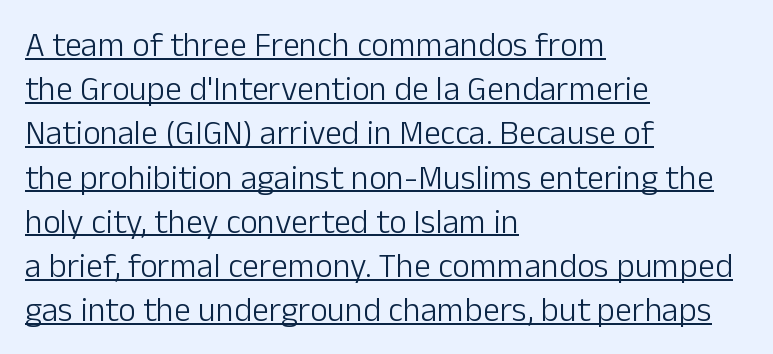
The image shows 34 px light sans-serif type, upright; set left-aligned, normal line spacing (1.3x), normal letter spacing, underlined; low stroke contrast and a medium x-height.
